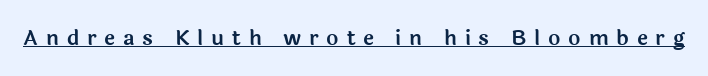
Q: Is the text italic (slanted)? A: No, it is upright.
Q: Is the text underlined? A: Yes.
Q: Is the spacing between letters normal or unusually wide? A: Unusually wide.
